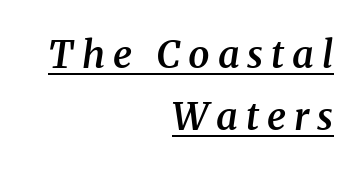
Q: Is the text bold? A: Semi-bold.
Q: Is the text italic (slanted)? A: Yes, it leans right by about 8 degrees.
Q: Is the typeface a serif or a sans-serif typeface? A: Serif.
Q: Is the text underlined? A: Yes.
Q: How is the paragraph aligned? A: Right-aligned.
Q: Is the spacing between letters normal or unusually wide? A: Unusually wide.
Q: Is the spacing between lines tight, normal or loose? A: Normal.
Q: Width (condensed, normal, or wide)? A: Normal.
Q: Stroke contrast? A: Medium.
Q: x-height? A: Medium.
Q: Monospaced? A: No.
